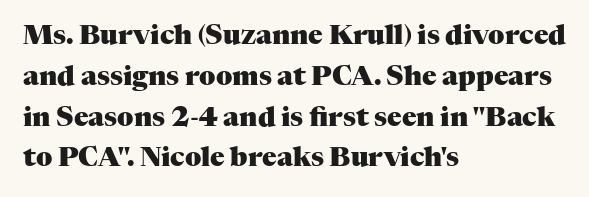
{"italic": "no", "bold": "yes", "underline": "no", "align": "left", "line_spacing": "normal", "line_spacing_ratio": 1.51, "letter_spacing": "normal", "letter_spacing_em": 0.0, "glyph_px": 27}
